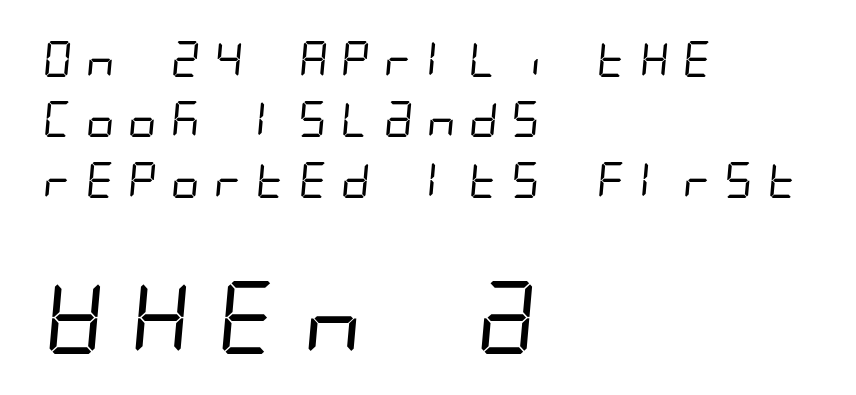
{"serif": "no", "bold": "no", "weight": "regular", "width": "condensed", "stroke_contrast": "low", "x_height": "large", "underline": "no", "align": "left", "line_spacing": "normal", "line_spacing_ratio": 1.68, "letter_spacing": "wide", "letter_spacing_em": 0.24, "larger_block": "second", "size_ratio": 2.03, "glyph_px": 73}
